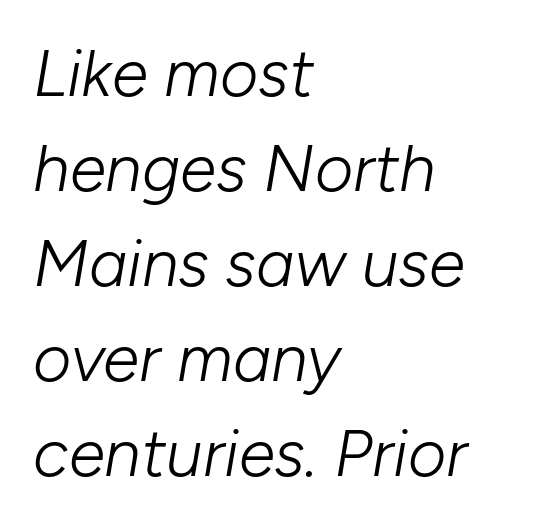
Q: Is the text bold? A: No.
Q: Is the text italic (slanted)? A: Yes, it leans right by about 10 degrees.
Q: Is the text underlined? A: No.
Q: How is the paragraph aligned? A: Left-aligned.
Q: Is the spacing between letters normal or unusually wide? A: Normal.
Q: Is the spacing between lines tight, normal or loose? A: Normal.
Q: Width (condensed, normal, or wide)? A: Normal.
Q: Stroke contrast? A: Low.
Q: x-height? A: Medium.
Q: Monospaced? A: No.
